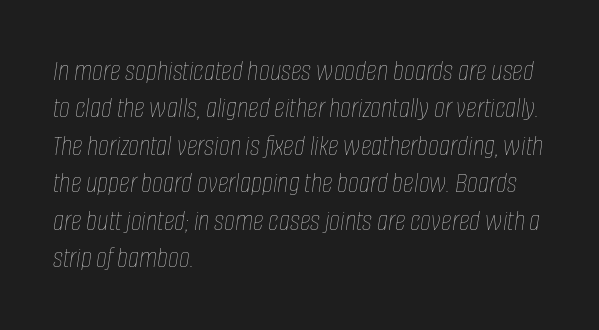
The zone under the glyphs is completely vacant. If you drew a line through each stem, it would be angled. The letterforms sit shoulder to shoulder at normal distance. The paragraph has a hard left edge and a soft right edge.
